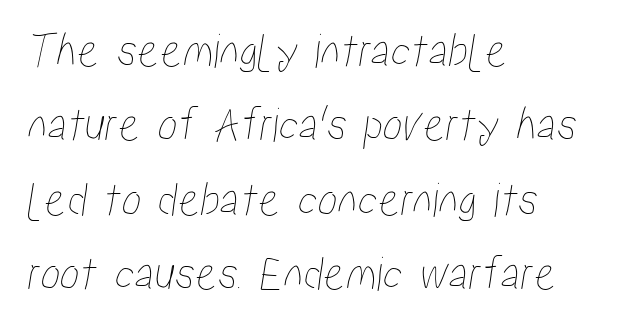
The image shows 50 px condensed type; set left-aligned, normal line spacing (1.49x), normal letter spacing, not underlined; low stroke contrast and a medium x-height.
